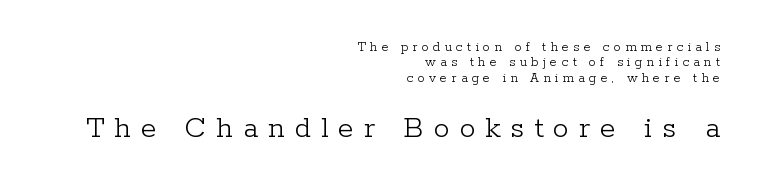
Note: serifs present on the glyphs. The typeface has the unassuming heft of standard copy or less. Reading down the block, your eye finds every line finishing at a fixed right position. The lines are packed closely together with very little leading.
